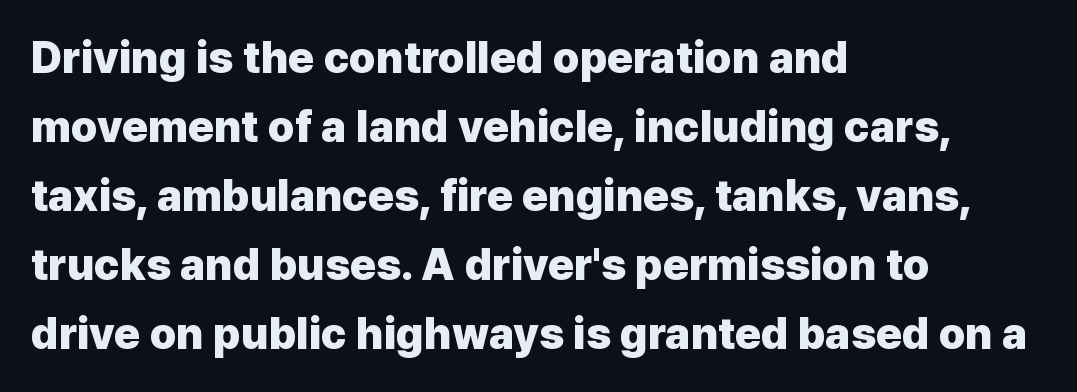
Typographic density is high because the face is bold. Bare-footed words on every line. Letter spacing: default. Vertical strokes here are truly vertical. A normal amount of white space separates one row of letters from the next.
